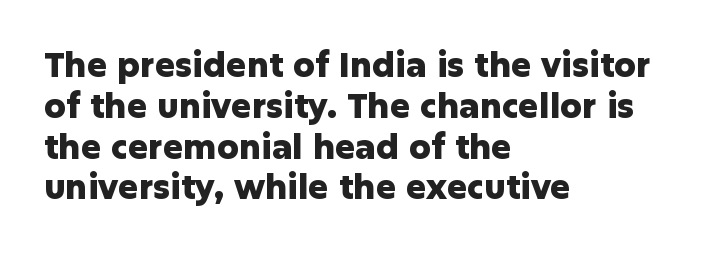
Q: Is the text bold? A: Yes.
Q: Is the text italic (slanted)? A: No, it is upright.
Q: Is the typeface a serif or a sans-serif typeface? A: Sans-serif.
Q: Is the text underlined? A: No.
Q: How is the paragraph aligned? A: Left-aligned.
Q: Is the spacing between letters normal or unusually wide? A: Normal.
Q: Width (condensed, normal, or wide)? A: Normal.
Q: Stroke contrast? A: Low.
Q: x-height? A: Medium.
Q: Monospaced? A: No.
